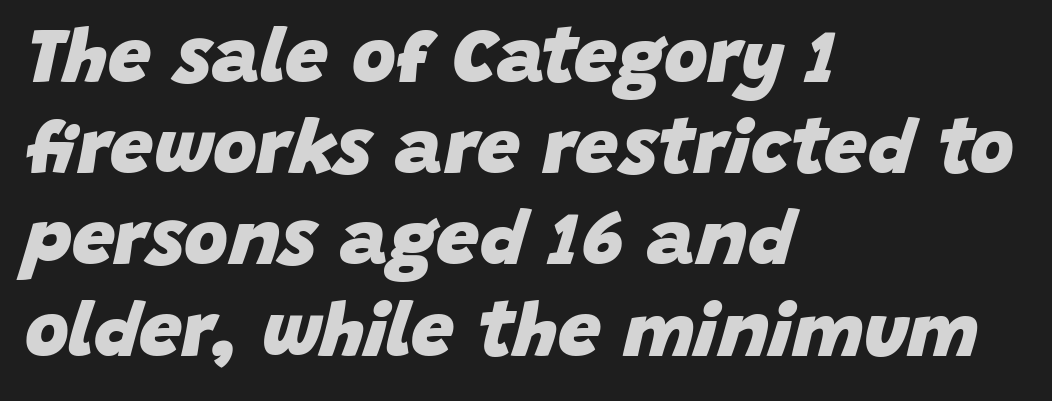
The image shows 76 px heavy type, italic (leaning right); set left-aligned, line spacing 1.2x, normal letter spacing, not underlined; low stroke contrast and a large x-height.
